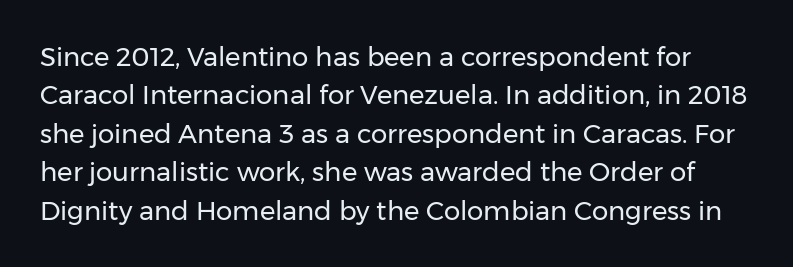
The image shows 26 px text type, upright; set normal line spacing (1.48x), normal letter spacing, not underlined.
